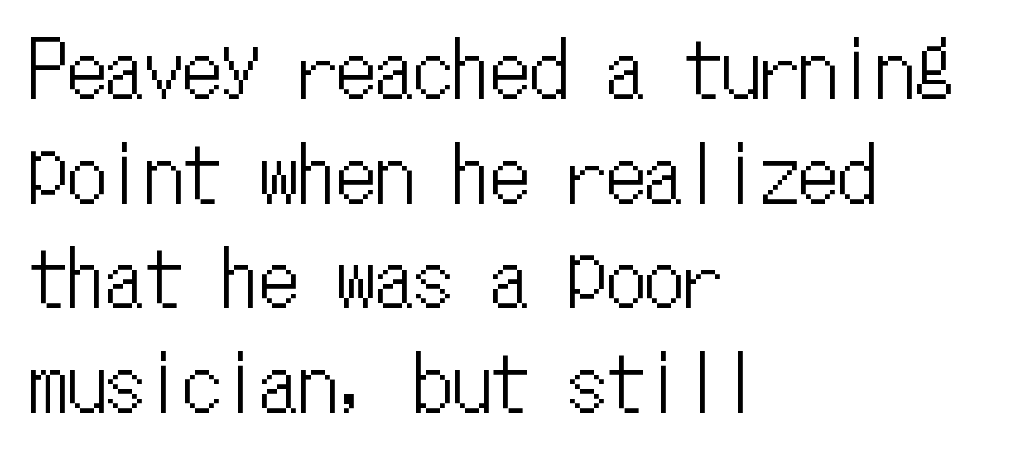
The image shows 77 px condensed type, upright, monospaced; set left-aligned, normal line spacing (1.36x), normal letter spacing, not underlined; low stroke contrast and a medium x-height.
